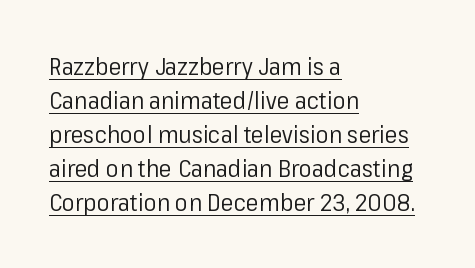
{"italic": "no", "bold": "no", "underline": "yes", "align": "left", "line_spacing": "normal", "line_spacing_ratio": 1.42, "letter_spacing": "normal", "letter_spacing_em": 0.0, "glyph_px": 24}
